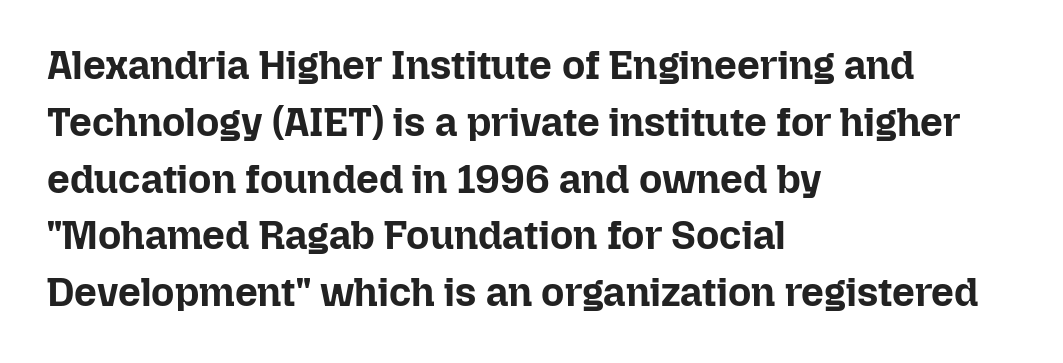
Q: Is the text bold? A: Yes.
Q: Is the text italic (slanted)? A: No, it is upright.
Q: Is the text underlined? A: No.
Q: How is the paragraph aligned? A: Left-aligned.
Q: Is the spacing between letters normal or unusually wide? A: Normal.
Q: Is the spacing between lines tight, normal or loose? A: Normal.
Q: Width (condensed, normal, or wide)? A: Normal.
Q: Stroke contrast? A: Low.
Q: x-height? A: Medium.
Q: Monospaced? A: No.
